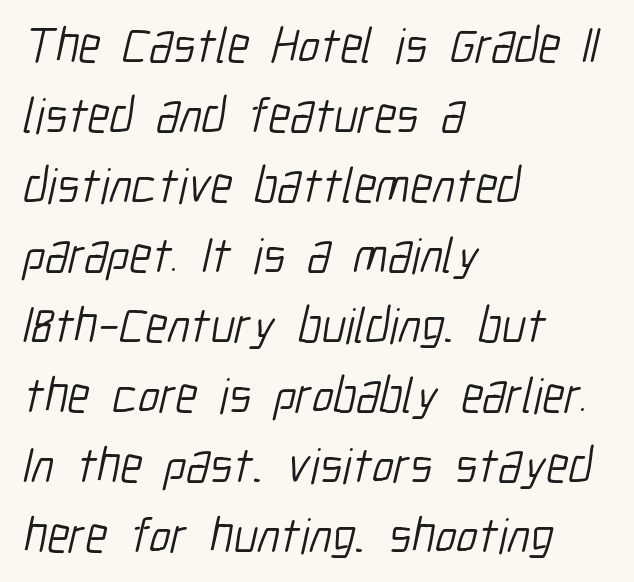
Leading matches the norm, producing a regular column. Is the block centered? No — it sits flush against the left margin. Stems and bowls with no extra thickness — not bold. The designer went with a sans here, leaving each stem footless. This sample uses plain, unmodified letter spacing. Proportional: the letters do not fall into vertical columns.
